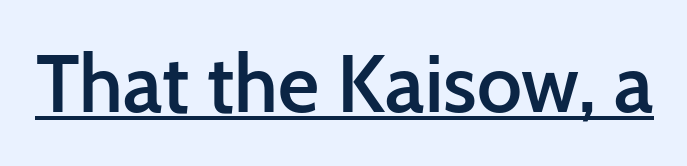
Q: Is the text bold? A: Semi-bold.
Q: Is the text italic (slanted)? A: No, it is upright.
Q: Is the typeface a serif or a sans-serif typeface? A: Sans-serif.
Q: Is the text underlined? A: Yes.
Q: Is the spacing between letters normal or unusually wide? A: Normal.
Q: Width (condensed, normal, or wide)? A: Normal.
Q: Stroke contrast? A: Low.
Q: x-height? A: Medium.
Q: Monospaced? A: No.
